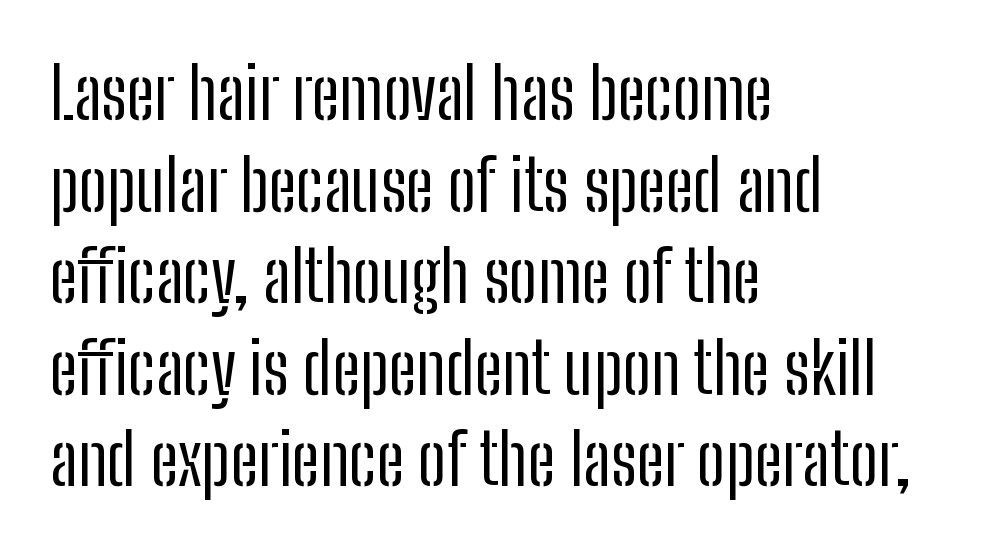
The passage shown is typed in a proportional face where columns would drift. Regular leading. These lines are set flush left with a ragged right edge. Style check: upright. Descender tails drop into unmarked territory. Regarding serifs, this sample does without them.
